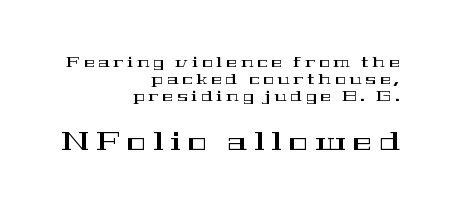
Q: Is the text italic (slanted)? A: No, it is upright.
Q: Is the text underlined? A: No.
Q: How is the paragraph aligned? A: Right-aligned.
Q: Is the spacing between letters normal or unusually wide? A: Unusually wide.
Q: Which block of text is set in a larger size, the first (top) or the second (bottom)? A: The second (bottom) one.
